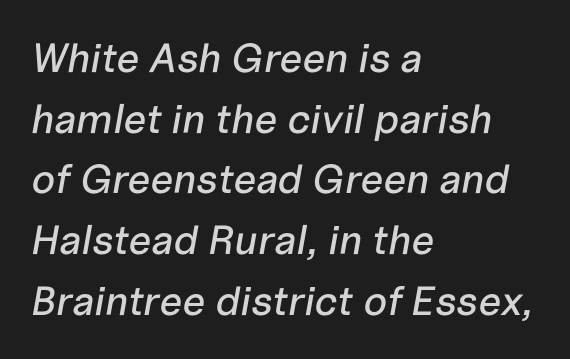
{"italic": "yes", "lean": "right", "slant_degrees": 10, "width": "normal", "stroke_contrast": "low", "x_height": "medium", "monospaced": "no", "underline": "no", "align": "left", "line_spacing": "normal", "line_spacing_ratio": 1.48, "letter_spacing": "normal", "letter_spacing_em": 0.0, "glyph_px": 41}
